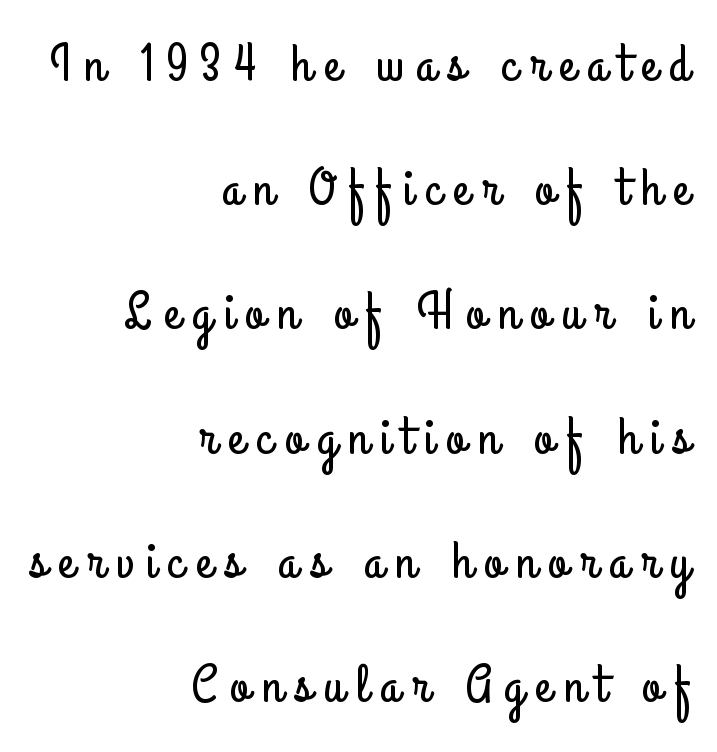
Q: Is the typeface a serif or a sans-serif typeface? A: Sans-serif.
Q: Is the text underlined? A: No.
Q: How is the paragraph aligned? A: Right-aligned.
Q: Is the spacing between letters normal or unusually wide? A: Unusually wide.
Q: Is the spacing between lines tight, normal or loose? A: Loose.
Q: Width (condensed, normal, or wide)? A: Condensed.
Q: Stroke contrast? A: Low.
Q: x-height? A: Small.
Q: Monospaced? A: No.
